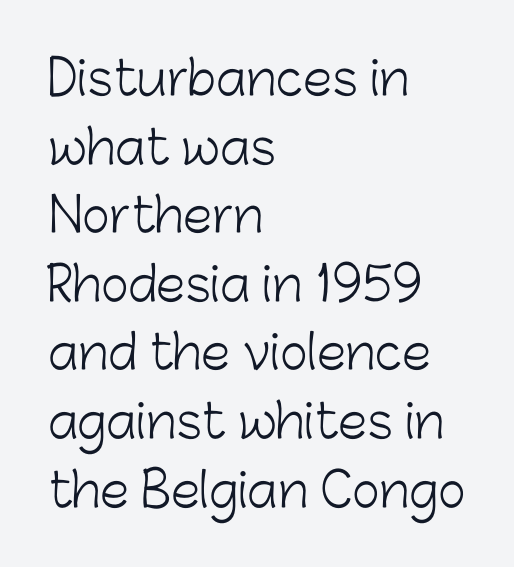
Between one letter and the next there's only the usual sliver of space. If you drew a line through each stem, it would be perfectly vertical. You could not count columns in this text — the font is proportionally spaced. Quick note: underline off.
